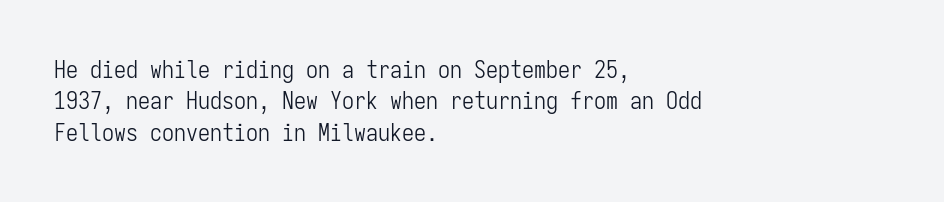
The image shows 24 px text type, upright; set left-aligned, normal line spacing (1.31x), normal letter spacing, not underlined.
